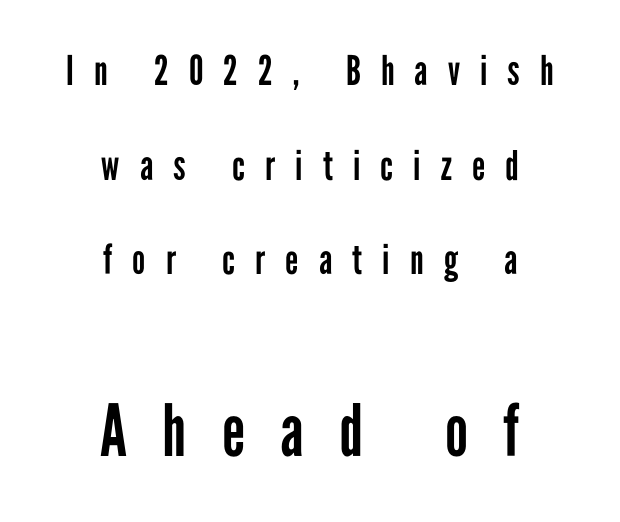
The letters stand upright; this is a roman face. Is this a fixed-width face? No — the glyphs have proportional, varying widths. In this sample the second text group is rendered at the bigger scale. What's the leading like? Stretched, with rows far apart.
